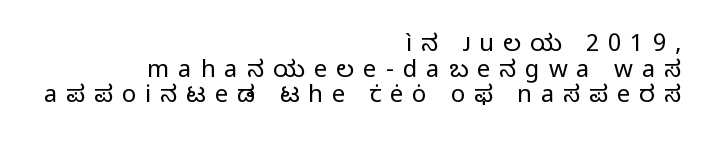
{"italic": "no", "bold": "no", "underline": "no", "align": "right", "line_spacing": "tight", "line_spacing_ratio": 1.07, "letter_spacing": "wide", "letter_spacing_em": 0.37, "glyph_px": 24}
